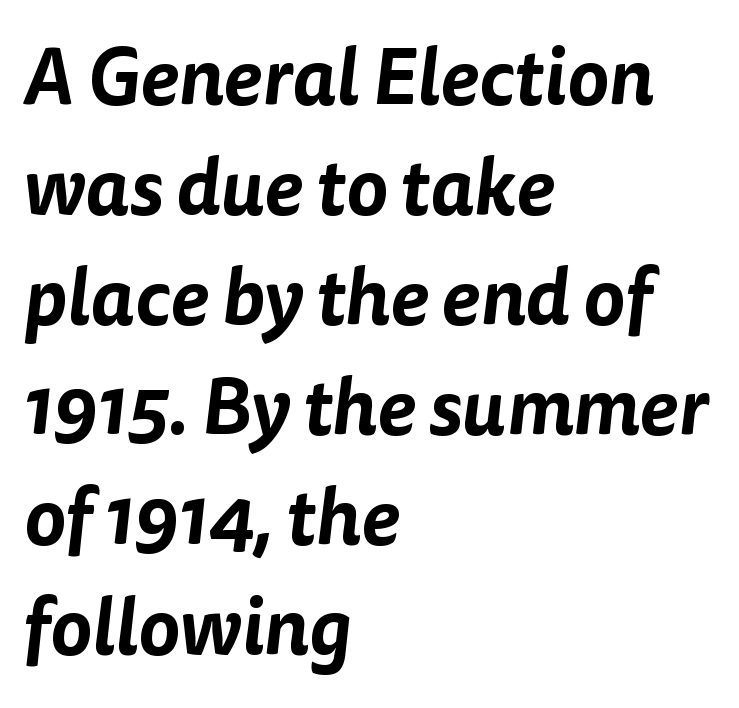
Q: Is the typeface a serif or a sans-serif typeface? A: Sans-serif.
Q: Is the text underlined? A: No.
Q: How is the paragraph aligned? A: Left-aligned.
Q: Is the spacing between letters normal or unusually wide? A: Normal.
Q: Is the spacing between lines tight, normal or loose? A: Normal.
Q: Width (condensed, normal, or wide)? A: Normal.
Q: Stroke contrast? A: Low.
Q: x-height? A: Medium.
Q: Monospaced? A: No.
